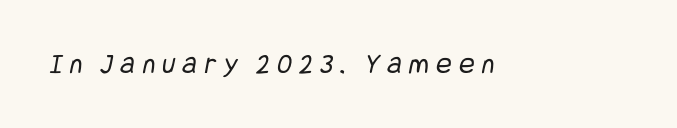
Q: Is the text bold? A: No.
Q: Is the typeface a serif or a sans-serif typeface? A: Sans-serif.
Q: Is the text underlined? A: No.
Q: Is the spacing between letters normal or unusually wide? A: Unusually wide.
Q: Width (condensed, normal, or wide)? A: Condensed.
Q: Stroke contrast? A: Low.
Q: x-height? A: Large.
